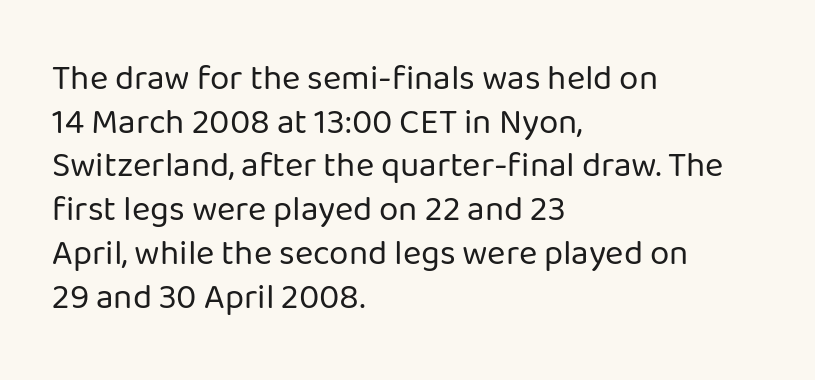
Caption: face not bold, strokes unweighted. This sample has the flowing, uneven cadence of proportional lettering. Serifs: no, the terminals of the letterforms are clean. Nobody drew a line under any word here.
